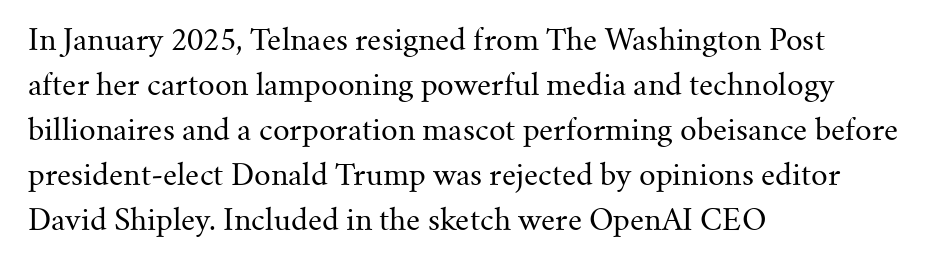
You could call the tracking neutral — neither tight nor loose. These lines are composed in type with serifs. Typeset ragged right — the left edge is the straight one. Evenly set lines give the paragraph a standard silhouette. Is the stroke heavy? The answer is a plain regular-or-lighter.
